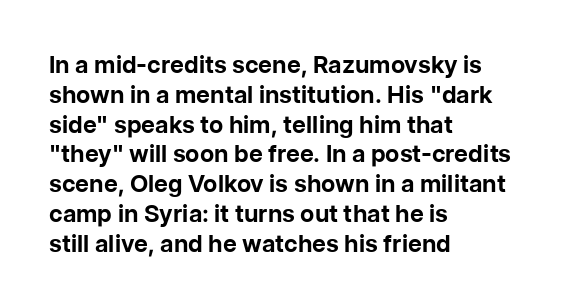
The image shows 24 px bold type, upright; set left-aligned, line spacing 1.24x, normal letter spacing, not underlined.
